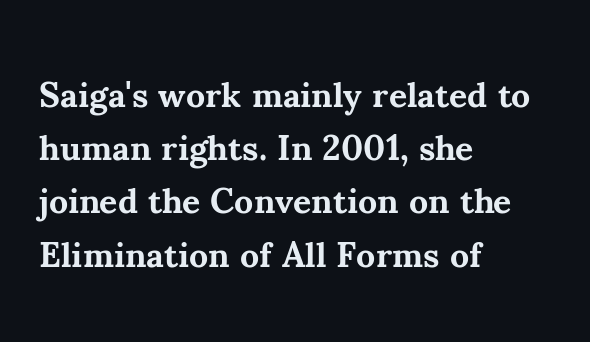
Q: Is the text bold? A: Yes.
Q: Is the text italic (slanted)? A: No, it is upright.
Q: Is the typeface a serif or a sans-serif typeface? A: Serif.
Q: Is the text underlined? A: No.
Q: How is the paragraph aligned? A: Left-aligned.
Q: Is the spacing between letters normal or unusually wide? A: Normal.
Q: Is the spacing between lines tight, normal or loose? A: Normal.
Q: Width (condensed, normal, or wide)? A: Normal.
Q: Stroke contrast? A: Medium.
Q: x-height? A: Small.
Q: Monospaced? A: No.
